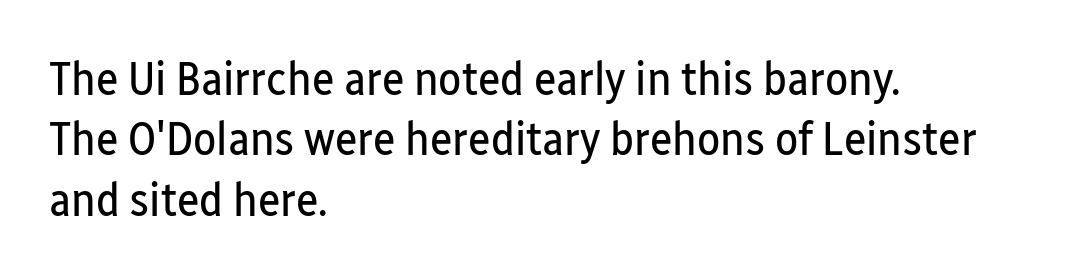
Compared with typical paragraphs, the rows here are spaced about the same. Italic: no, the glyphs are upright roman. Unlike a traditional serif, this face leaves its strokes unadorned. The zone under the glyphs is completely vacant.
